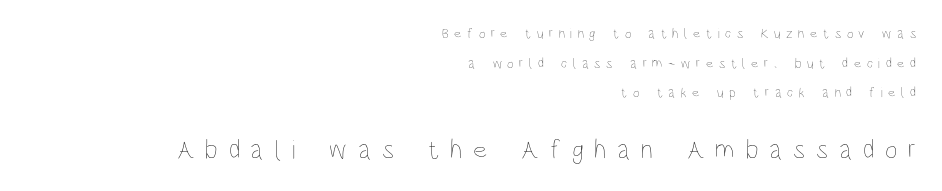
The image shows 27 px text type, upright; set right-aligned, loose line spacing (2.11x), unusually wide letter spacing (+0.4 em), not underlined; the second (bottom) block is 1.93x larger.
